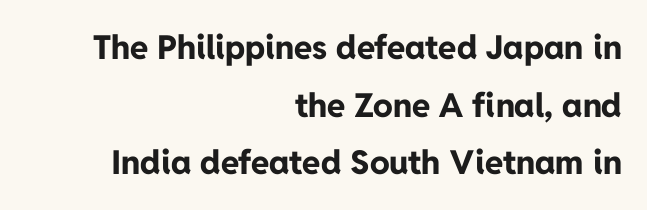
Q: Is the text bold? A: Yes.
Q: Is the text italic (slanted)? A: No, it is upright.
Q: Is the typeface a serif or a sans-serif typeface? A: Sans-serif.
Q: Is the text underlined? A: No.
Q: How is the paragraph aligned? A: Right-aligned.
Q: Is the spacing between letters normal or unusually wide? A: Normal.
Q: Width (condensed, normal, or wide)? A: Normal.
Q: Stroke contrast? A: Low.
Q: x-height? A: Medium.
Q: Monospaced? A: No.
